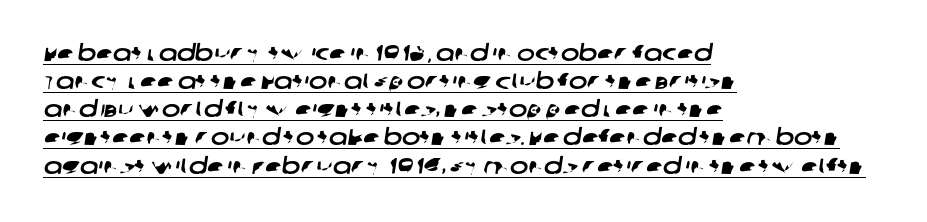
Observe the ordinary spacing: letters are neighbours, not strangers. The lettering is marked with a stroke running underneath it. The ragged edge is on the right, which tells us the setting is flush left. This block has exactly the height ordinary leading produces.
